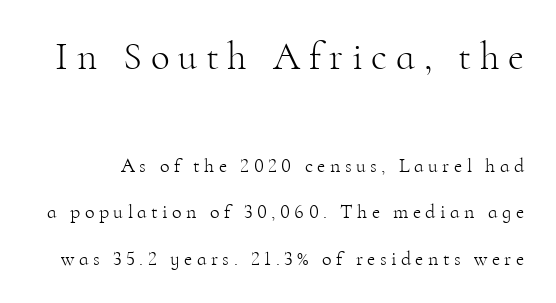
What's the leading like? Stretched, with rows far apart. The first block has been scaled up relative to the second. The letters carry serifs — small finishing strokes at the ends of their stems. Characters remain perfectly vertical along every line. Is the letter spacing exaggerated? Yes — the characters are pushed far apart. No heavy texture on the line: the type isn't bold.
